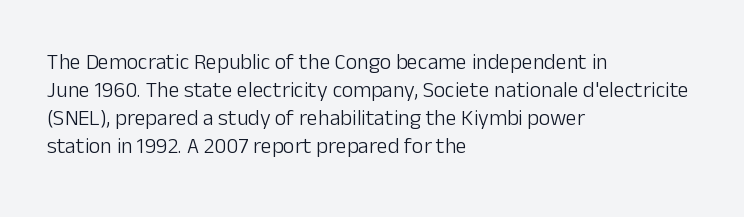
Normally led — the rows are evenly, conventionally spaced. Underlining? Definitely not there. The axis of the letterforms is exactly vertical. The passage is arranged the way most books set body copy — flush left. Default kerning and tracking; the words read as compact shapes.
